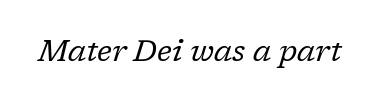
Each stroke keeps to a modest, everyday thickness or less. The letters advance in unequal steps, a hallmark of proportional type. Italic: yes, the glyphs are oblique. Glance below the letters and you will spot only blank space.
